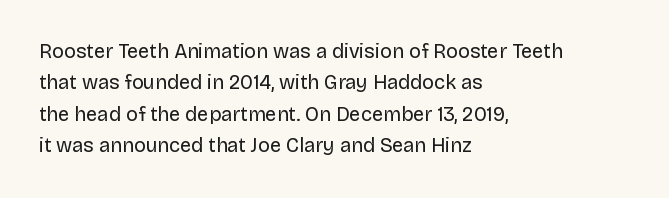
Line spacing here is normal. A typesetter would mark this as roman, not italic. The specimen omits any rule beneath the text block's lines. The rag falls on the right side of this text block. The characters are drawn with everyday or finer stroke widths.
